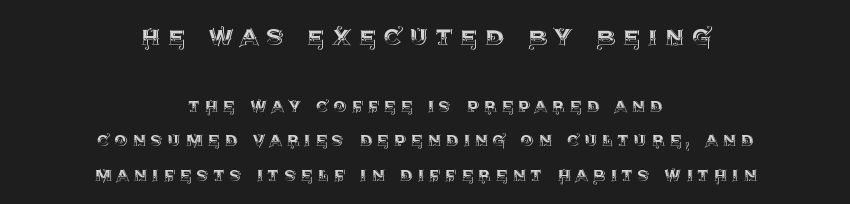
The image shows 30 px text type, upright; set centered, line spacing 1.71x, unusually wide letter spacing (+0.25 em), not underlined; the first (top) block is 1.5x larger; a large x-height.
